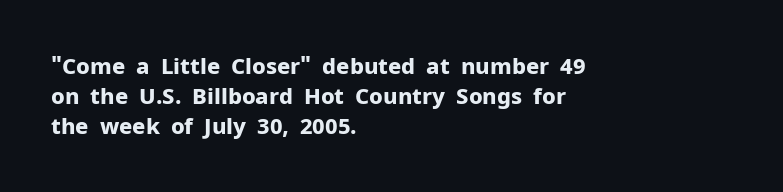
Italic: no, the glyphs are upright roman. Standard letterfit; no display-style spreading of the glyphs. Glance below the letters and you will spot only blank space. Its strokes are broad and dark, the hallmark of bold type.
